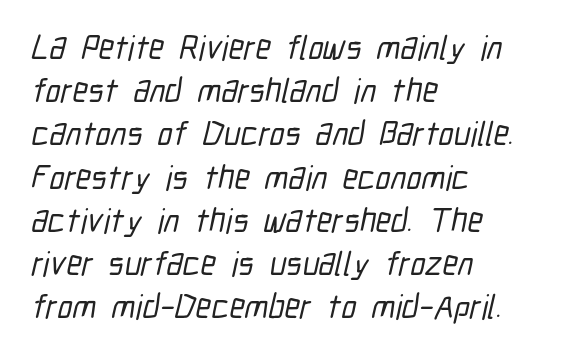
The image shows 34 px condensed sans-serif type; set left-aligned, normal line spacing (1.27x), normal letter spacing, not underlined; low stroke contrast and a medium x-height.
